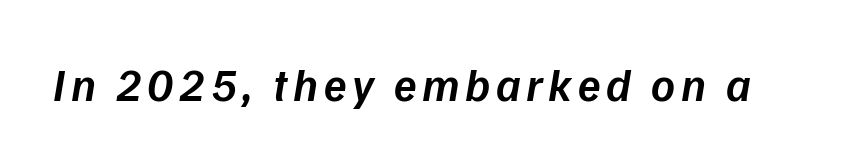
This sample uses an oblique cut, with every glyph tilted off the vertical. This rendering features lettering with no underline. A somewhat darkened texture: the type is semibold rather than bold. Think of a printed novel: that variable character pitch is what you see here.
